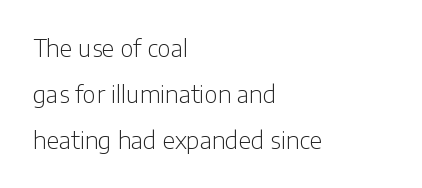
Q: Is the text bold? A: No.
Q: Is the text italic (slanted)? A: No, it is upright.
Q: Is the text underlined? A: No.
Q: How is the paragraph aligned? A: Left-aligned.
Q: Is the spacing between letters normal or unusually wide? A: Normal.
Q: Is the spacing between lines tight, normal or loose? A: Loose.
